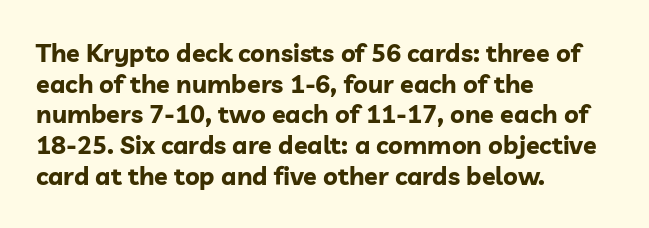
Q: Is the text bold? A: Yes.
Q: Is the text italic (slanted)? A: No, it is upright.
Q: Is the text underlined? A: No.
Q: How is the paragraph aligned? A: Left-aligned.
Q: Is the spacing between letters normal or unusually wide? A: Normal.
